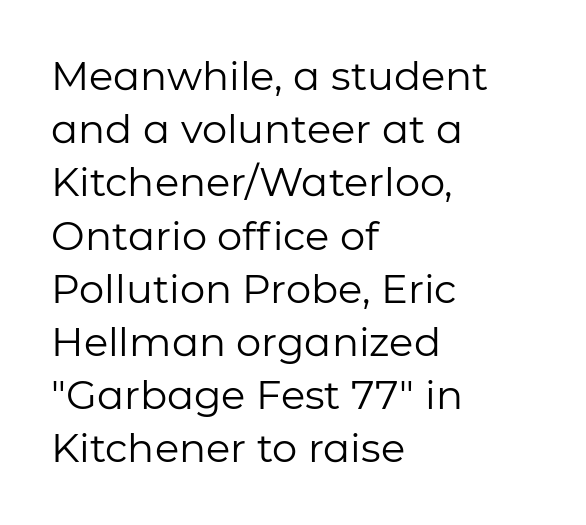
{"serif": "no", "italic": "no", "bold": "no", "weight": "regular", "width": "normal", "stroke_contrast": "low", "x_height": "medium", "monospaced": "no", "underline": "no", "align": "left", "line_spacing": "normal", "line_spacing_ratio": 1.33, "letter_spacing": "normal", "letter_spacing_em": 0.0, "glyph_px": 40}
